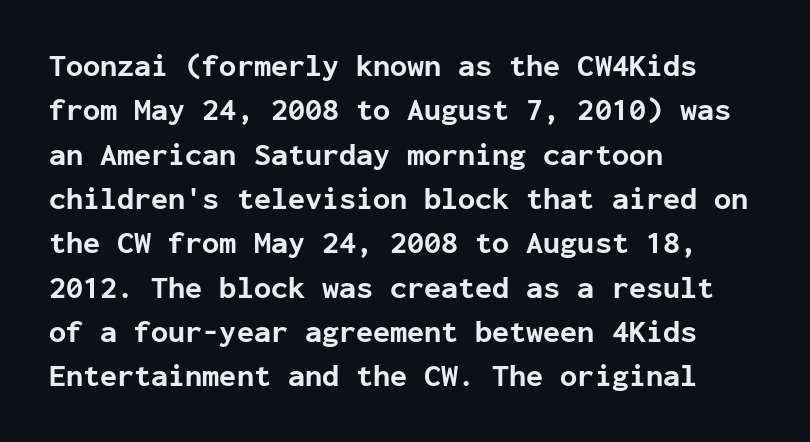
The image shows 31 px bold sans-serif type, upright, monospaced; set left-aligned, normal line spacing (1.43x), normal letter spacing, not underlined; low stroke contrast and a medium x-height.
